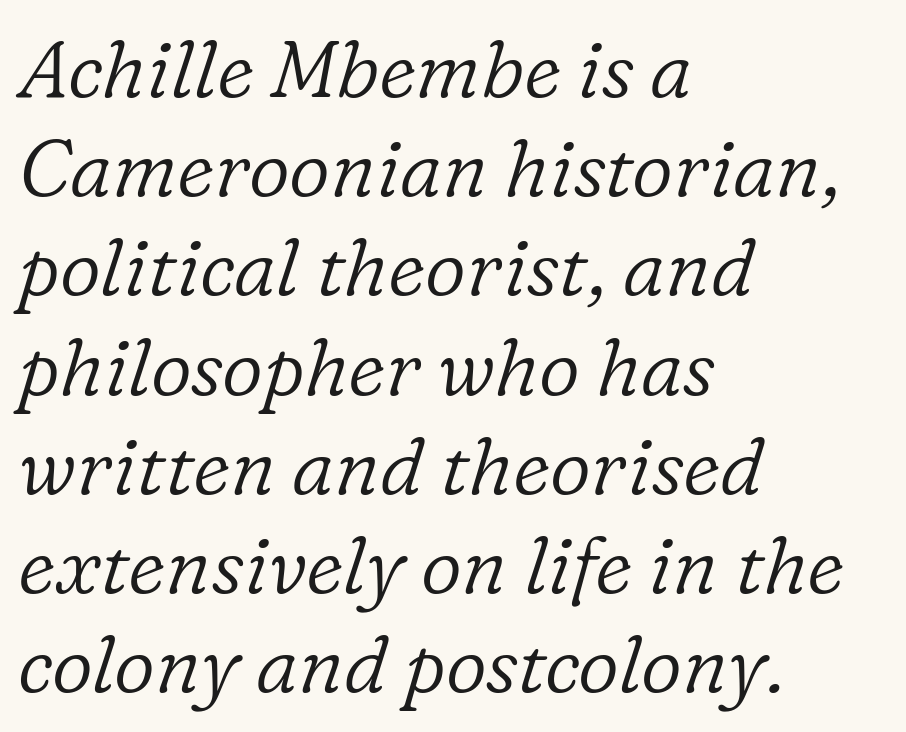
The image shows 80 px light serif type, italic (leaning right); set left-aligned, line spacing 1.24x, normal letter spacing, not underlined; low stroke contrast and a medium x-height.
